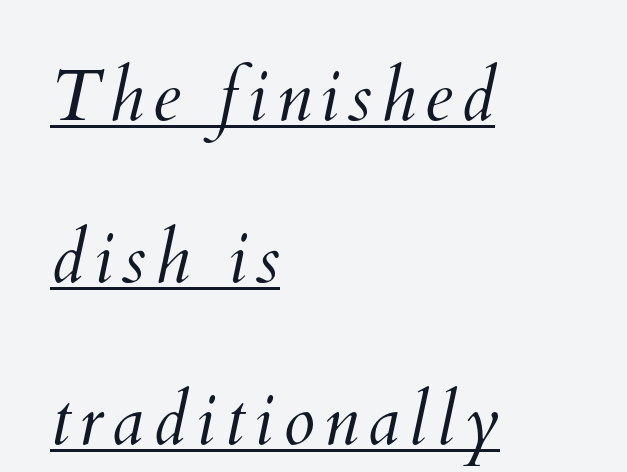
{"bold": "no", "weight": "light", "width": "normal", "stroke_contrast": "medium", "x_height": "small", "monospaced": "no", "underline": "yes", "align": "left", "line_spacing": "loose", "line_spacing_ratio": 2.25, "glyph_px": 72}
